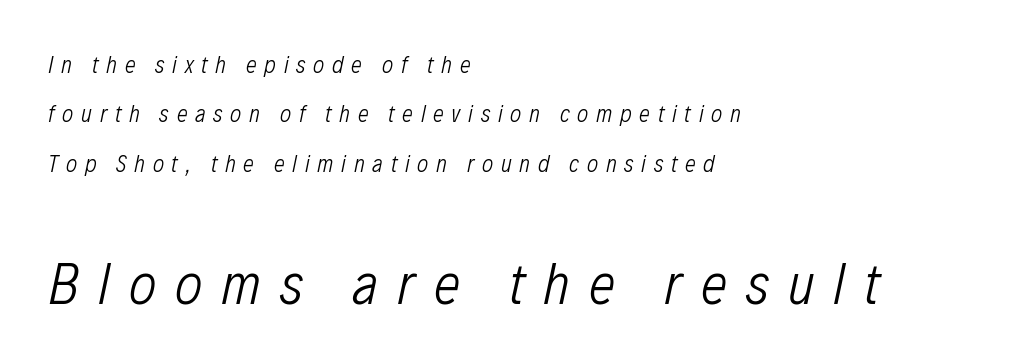
{"italic": "yes", "lean": "right", "slant_degrees": 12, "bold": "no", "weight": "light", "width": "condensed", "stroke_contrast": "low", "x_height": "medium", "monospaced": "no", "underline": "no", "align": "left", "line_spacing": "loose", "line_spacing_ratio": 2.06, "letter_spacing": "wide", "letter_spacing_em": 0.32, "larger_block": "second", "size_ratio": 2.46, "glyph_px": 59}
